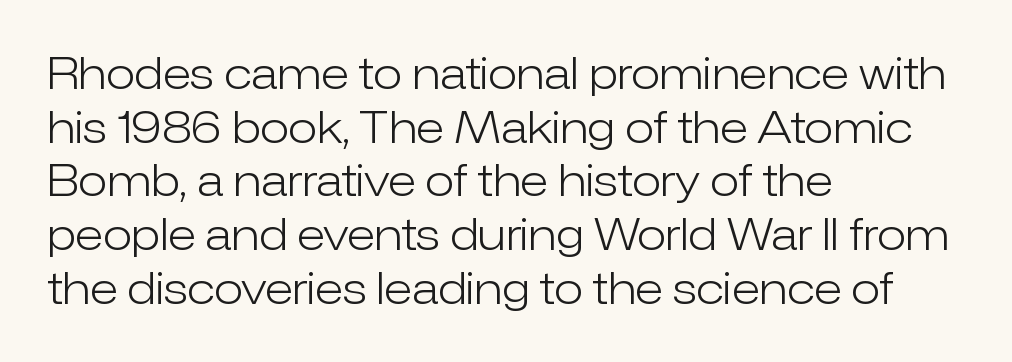
A clean baseline with only descenders dipping below it. The face looks like a standard text weight, possibly lighter. One glance says typical: line gaps are just what's usual. Note the varied advance widths — an 'i' is clearly narrower than an 'm'.
